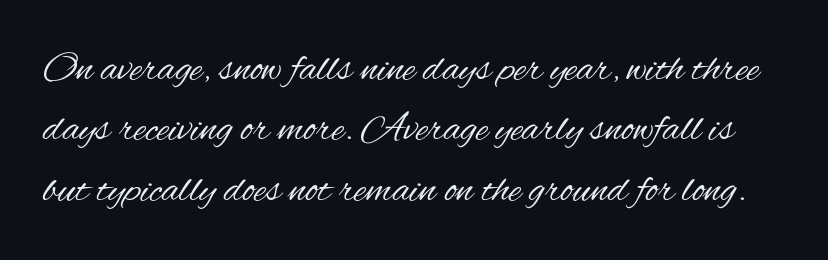
The image shows 42 px regular-weight, condensed sans-serif type; set normal line spacing (1.44x), normal letter spacing, not underlined; medium stroke contrast and a small x-height.
